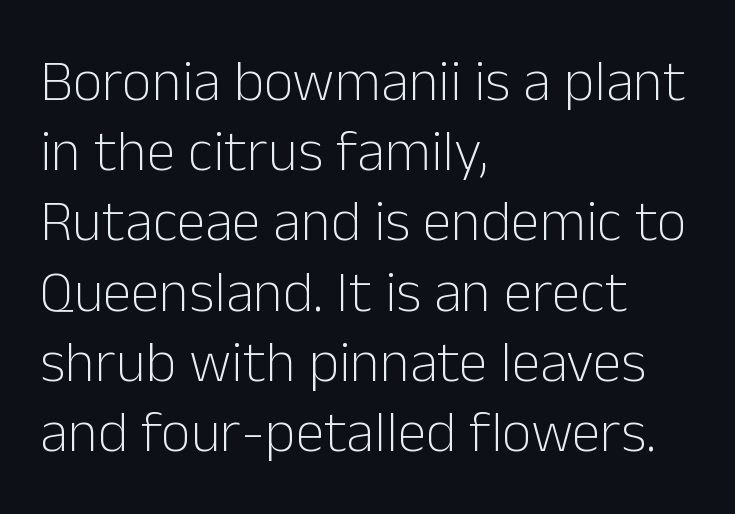
The image shows 58 px light sans-serif type, upright; set left-aligned, line spacing 1.21x, normal letter spacing, not underlined; low stroke contrast and a medium x-height.
